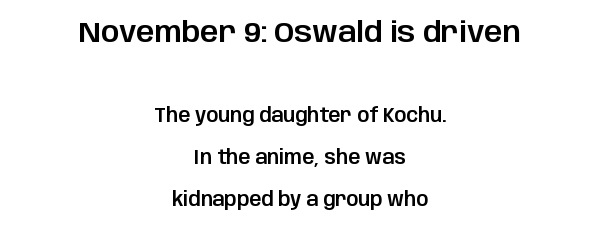
{"serif": "no", "italic": "no", "width": "normal", "stroke_contrast": "low", "x_height": "large", "monospaced": "no", "underline": "no", "align": "center", "line_spacing": "loose", "line_spacing_ratio": 2.22, "letter_spacing": "normal", "letter_spacing_em": 0.0, "larger_block": "first", "size_ratio": 1.53, "glyph_px": 29}
